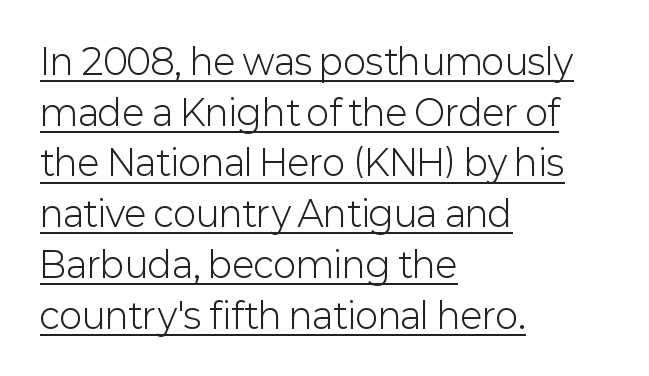
The image shows 35 px light sans-serif type, upright; set left-aligned, normal line spacing (1.45x), normal letter spacing, underlined; low stroke contrast and a medium x-height.
